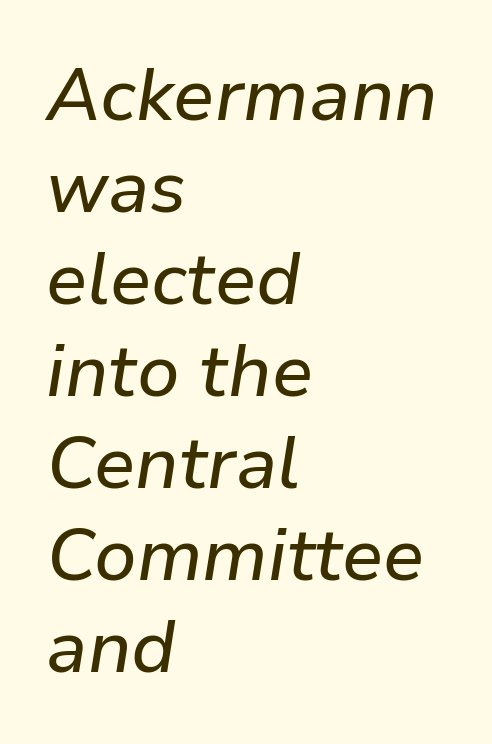
Character widths vary here, with narrow letters taking less room than wide ones. Beneath every word, the page is bare. Compared with ordinary roman type, these characters are visibly tilted. Between one letter and the next there's only the usual sliver of space. Casual observation: everything's shoved over to the left.
